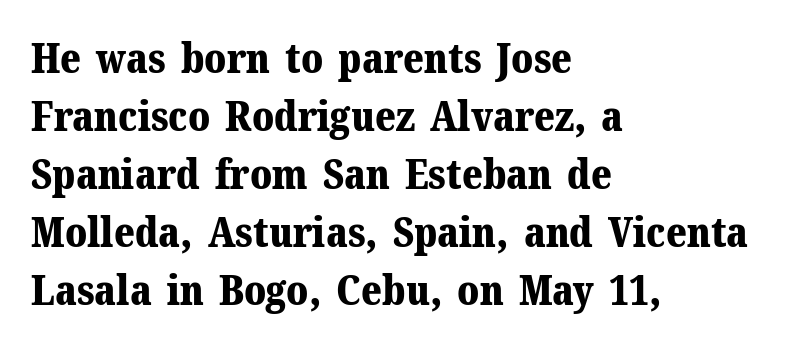
The image shows 42 px bold serif type, upright; set left-aligned, normal line spacing (1.38x), normal letter spacing, not underlined; medium stroke contrast and a medium x-height.
